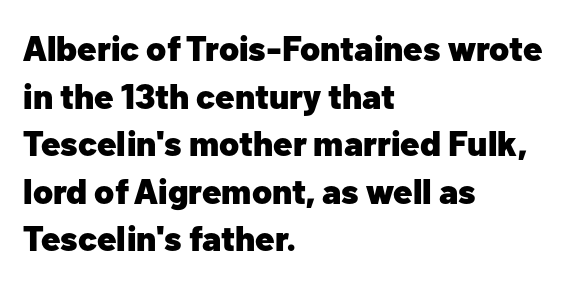
Caption: standard tracking, unaltered. Do the letters lean? They stand straight. Each new line begins a customary step beneath the previous one. The text block is weighted toward the left margin, trailing off unevenly rightward.
